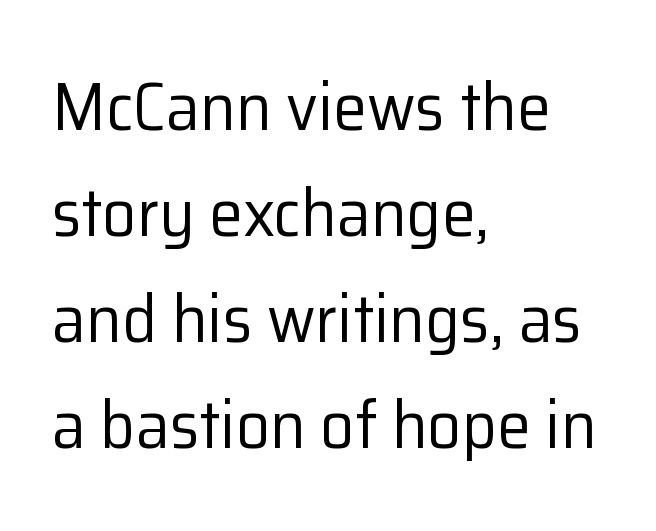
The image shows 68 px regular-weight sans-serif type, upright; set left-aligned, normal line spacing (1.56x), normal letter spacing, not underlined; low stroke contrast and a medium x-height.
